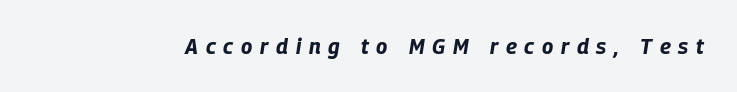
The image shows 21 px bold type, italic (leaning right); set unusually wide letter spacing (+0.37 em), not underlined.
